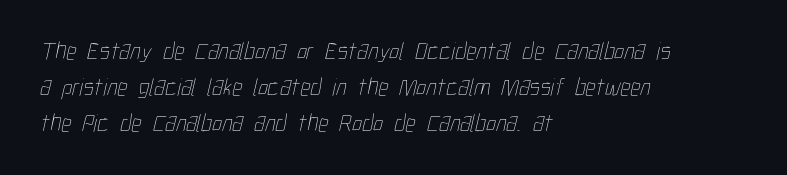
Evenly set lines give the paragraph a standard silhouette. Stems and bowls with no extra thickness — not bold. Line beginnings align vertically; line endings do not. This rendering features lettering with no underline. Words appear dense and cohesive because spacing is normal.
